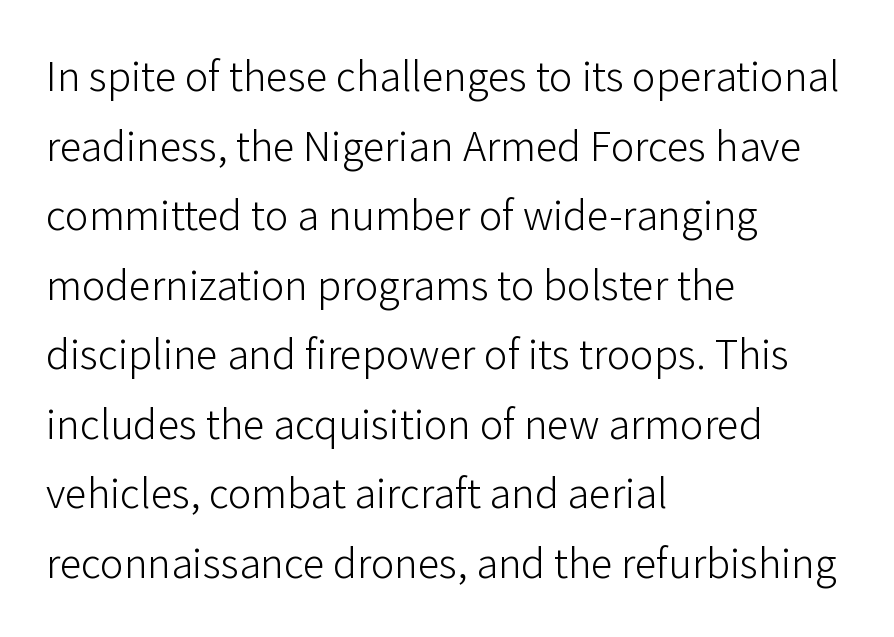
Each letter's strokes conclude bluntly, with no projecting serifs. How would I describe the line gaps? Plain and ordinary. The axis of the letterforms is exactly vertical. The typesetting does not lean heavy: it is not bold. A student would call this left alignment; a typographer would say flush left, rag right.
